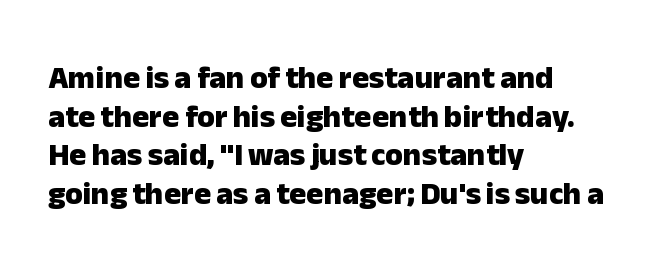
Q: Is the text bold? A: Yes.
Q: Is the text italic (slanted)? A: No, it is upright.
Q: Is the typeface a serif or a sans-serif typeface? A: Sans-serif.
Q: Is the text underlined? A: No.
Q: How is the paragraph aligned? A: Left-aligned.
Q: Is the spacing between letters normal or unusually wide? A: Normal.
Q: Width (condensed, normal, or wide)? A: Normal.
Q: Stroke contrast? A: Low.
Q: x-height? A: Medium.
Q: Monospaced? A: No.
